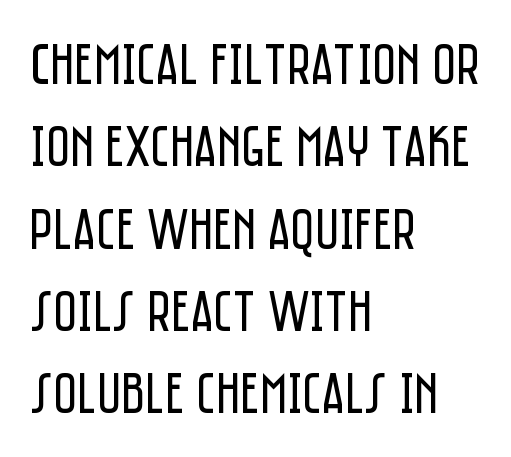
Observe the ordinary spacing: letters are neighbours, not strangers. This is not heavy type; no bold has been used. Casual observation: everything's shoved over to the left. Look at the bottom of the vertical strokes: they stop flat, with no serifs. The letters stand straight up with perfectly vertical stems.
